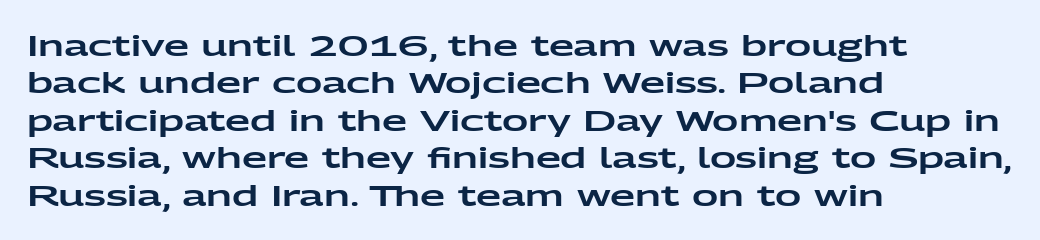
Q: Is the text italic (slanted)? A: No, it is upright.
Q: Is the typeface a serif or a sans-serif typeface? A: Sans-serif.
Q: Is the text underlined? A: No.
Q: How is the paragraph aligned? A: Left-aligned.
Q: Is the spacing between letters normal or unusually wide? A: Normal.
Q: Is the spacing between lines tight, normal or loose? A: Normal.
Q: Width (condensed, normal, or wide)? A: Wide.
Q: Stroke contrast? A: Low.
Q: x-height? A: Medium.
Q: Monospaced? A: No.
